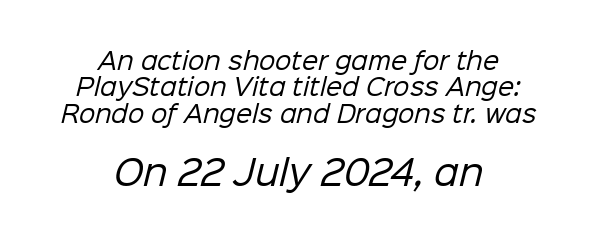
Caption: face not bold, strokes unweighted. The typesetter chose a symmetrical, centered arrangement here. The type family on display is of the sans-serif kind. Top chunk: small. Bottom chunk: large. This block would grow much taller if given ordinary leading; it's compressed now.
